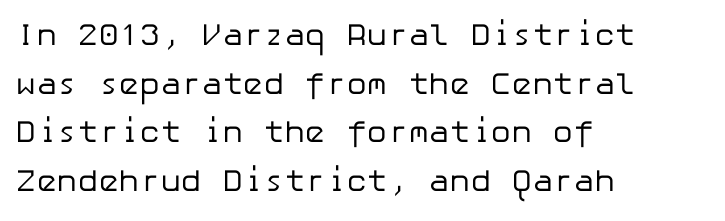
Q: Is the text bold? A: No.
Q: Is the text italic (slanted)? A: No, it is upright.
Q: Is the typeface a serif or a sans-serif typeface? A: Sans-serif.
Q: Is the text underlined? A: No.
Q: How is the paragraph aligned? A: Left-aligned.
Q: Is the spacing between letters normal or unusually wide? A: Normal.
Q: Is the spacing between lines tight, normal or loose? A: Normal.
Q: Width (condensed, normal, or wide)? A: Normal.
Q: Stroke contrast? A: Low.
Q: x-height? A: Medium.
